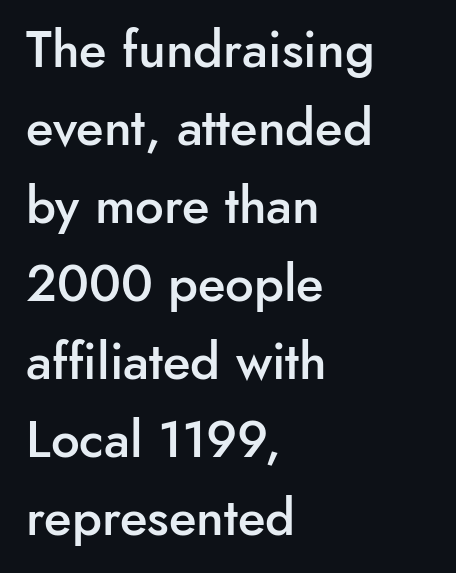
The image shows 51 px semibold sans-serif type, upright; set left-aligned, normal line spacing (1.53x), normal letter spacing, not underlined; low stroke contrast and a small x-height.
